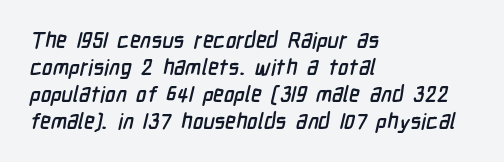
The image shows 22 px text type; set left-aligned, line spacing 1.22x, normal letter spacing, not underlined.
